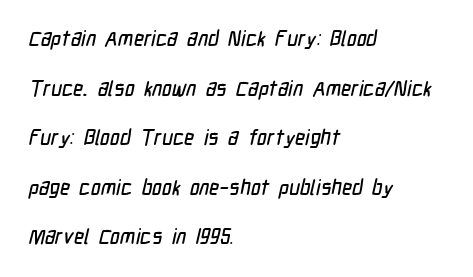
The image shows 21 px text type; set left-aligned, loose line spacing (2.36x), normal letter spacing, not underlined.
